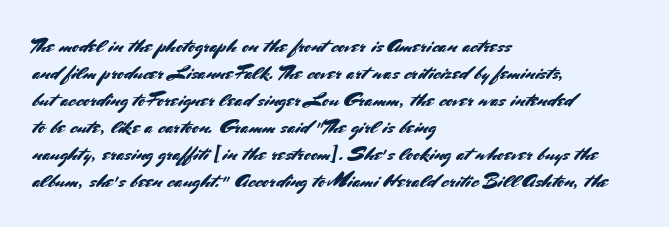
Tracking here is standard; glyphs follow each other at the usual distance. Whoever set this chose a conventional vertical rhythm. The paragraph has a hard left edge and a soft right edge. Has an underline been added? It has not.
